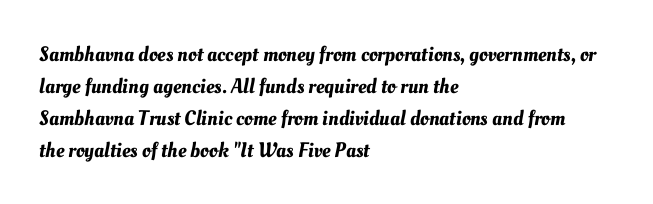
Q: Is the text underlined? A: No.
Q: How is the paragraph aligned? A: Left-aligned.
Q: Is the spacing between letters normal or unusually wide? A: Normal.
Q: Is the spacing between lines tight, normal or loose? A: Normal.
